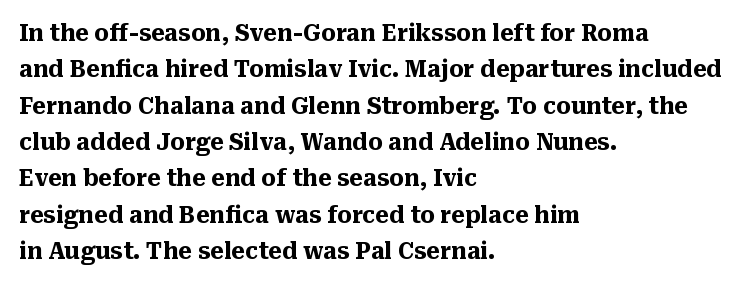
{"italic": "no", "bold": "yes", "underline": "no", "align": "left", "line_spacing": "normal", "line_spacing_ratio": 1.58, "letter_spacing": "normal", "letter_spacing_em": 0.0, "glyph_px": 23}
